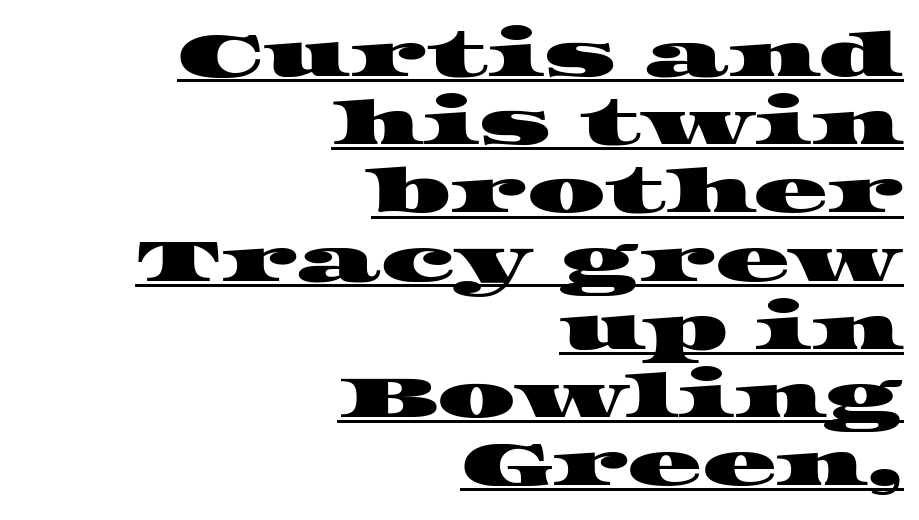
The typeface chosen for these lines features serifs. The face used here is proportionally spaced, like ordinary book or web type. This rendering uses right alignment, leaving the left contour irregular. Descenders here cross a horizontal rule under the line.
